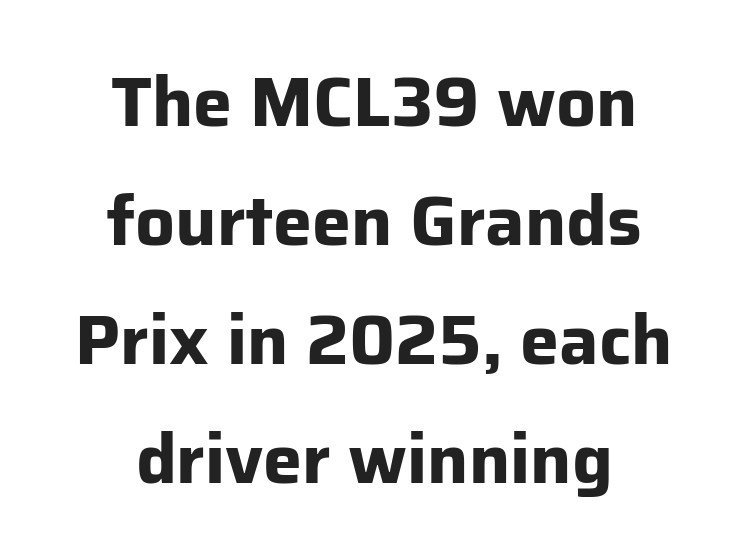
Q: Is the text bold? A: Yes.
Q: Is the text italic (slanted)? A: No, it is upright.
Q: Is the typeface a serif or a sans-serif typeface? A: Sans-serif.
Q: Is the text underlined? A: No.
Q: How is the paragraph aligned? A: Centered.
Q: Is the spacing between letters normal or unusually wide? A: Normal.
Q: Is the spacing between lines tight, normal or loose? A: Normal.
Q: Width (condensed, normal, or wide)? A: Normal.
Q: Stroke contrast? A: Low.
Q: x-height? A: Medium.
Q: Monospaced? A: No.
